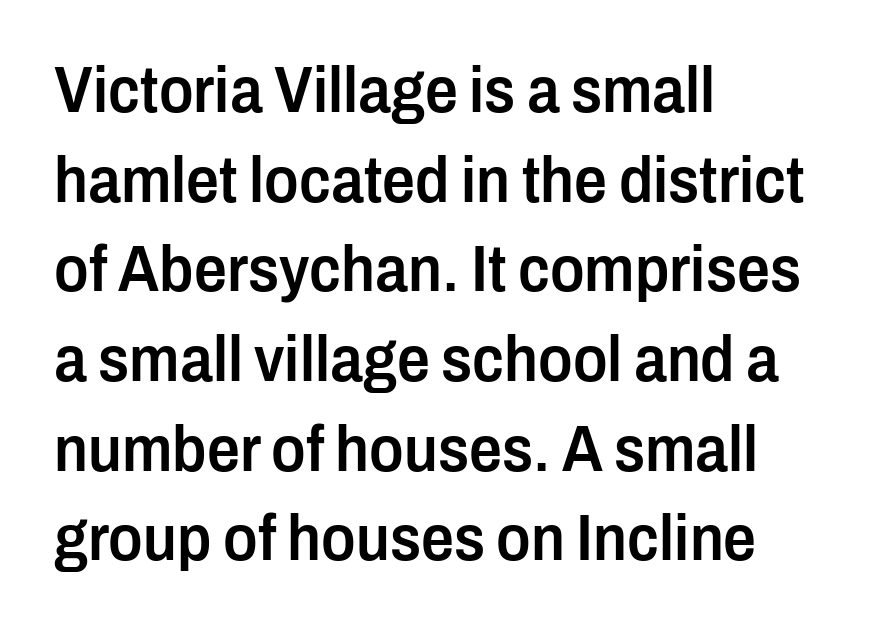
Honestly, the row spacing looks completely unremarkable. The rendering uses a semibold face; strokes are thickened but not to full bold. Honestly, the letter spacing is just normal — you wouldn't notice it. The rendering shows plain stroke endings on the letterforms — a sans-serif design. This is roman type, the default non-slanted kind.
